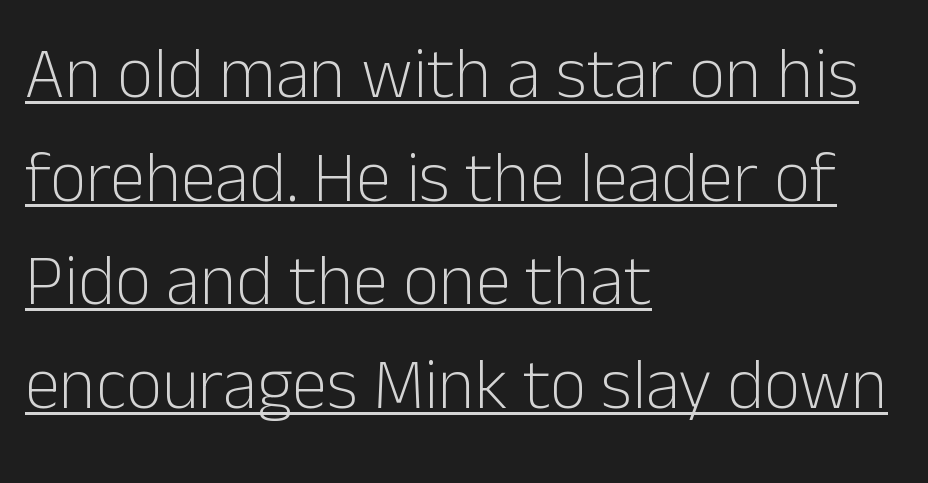
{"serif": "no", "italic": "no", "bold": "no", "weight": "light", "width": "normal", "stroke_contrast": "low", "x_height": "medium", "monospaced": "no", "underline": "yes", "align": "left", "line_spacing": "normal", "line_spacing_ratio": 1.46, "letter_spacing": "normal", "letter_spacing_em": 0.0, "glyph_px": 71}
